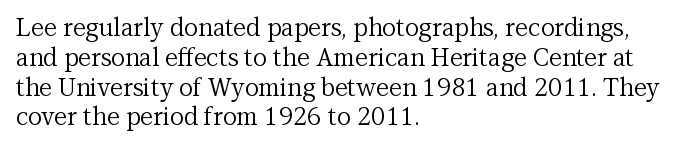
Q: Is the text bold? A: No.
Q: Is the text italic (slanted)? A: No, it is upright.
Q: Is the text underlined? A: No.
Q: How is the paragraph aligned? A: Left-aligned.
Q: Is the spacing between letters normal or unusually wide? A: Normal.
